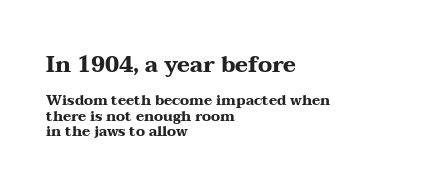
The image shows 22 px bold type, upright; set left-aligned, tight line spacing (1.11x), normal letter spacing, not underlined; the first (top) block is 1.57x larger.
